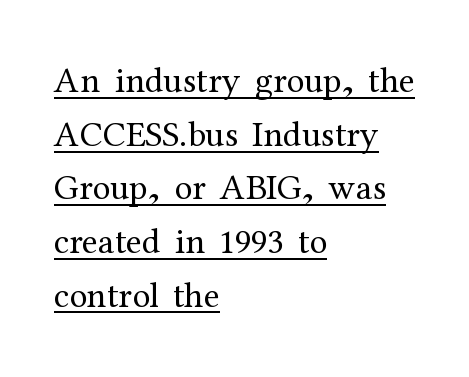
{"serif": "yes", "italic": "no", "bold": "no", "weight": "regular", "width": "normal", "stroke_contrast": "medium", "x_height": "medium", "monospaced": "no", "underline": "yes", "align": "left", "line_spacing": "normal", "line_spacing_ratio": 1.49, "letter_spacing": "normal", "letter_spacing_em": 0.0, "glyph_px": 36}
